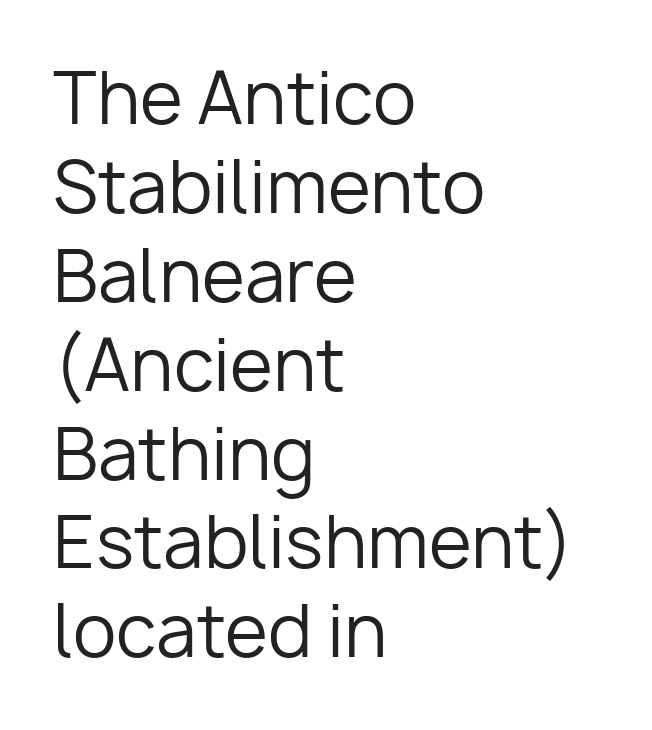
The image shows 70 px regular-weight sans-serif type, upright; set left-aligned, normal line spacing (1.27x), normal letter spacing, not underlined; low stroke contrast and a medium x-height.
